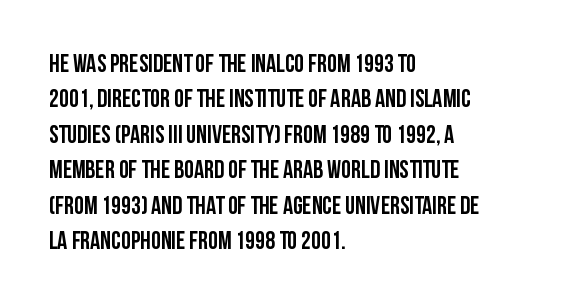
The image shows 25 px text type, upright; set left-aligned, normal line spacing (1.42x), normal letter spacing, not underlined.
